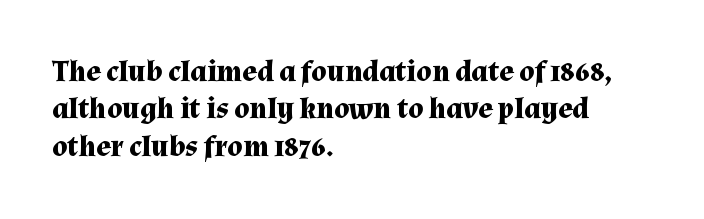
A clean baseline with only descenders dipping below it. Stroke thickness is high; the sample reads as a true bold. The passage is arranged the way most books set body copy — flush left. Compared with typical paragraphs, the rows here are spaced about the same. The passage shown is typed in a proportional face where columns would drift.
